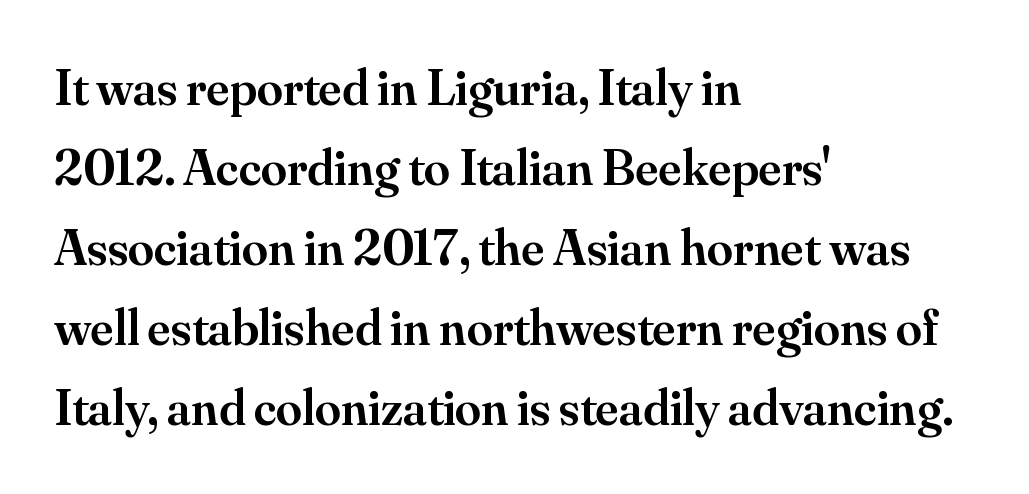
Q: Is the text bold? A: Semi-bold.
Q: Is the text italic (slanted)? A: No, it is upright.
Q: Is the typeface a serif or a sans-serif typeface? A: Serif.
Q: Is the text underlined? A: No.
Q: How is the paragraph aligned? A: Left-aligned.
Q: Is the spacing between letters normal or unusually wide? A: Normal.
Q: Is the spacing between lines tight, normal or loose? A: Normal.
Q: Width (condensed, normal, or wide)? A: Normal.
Q: Stroke contrast? A: Medium.
Q: x-height? A: Small.
Q: Monospaced? A: No.
